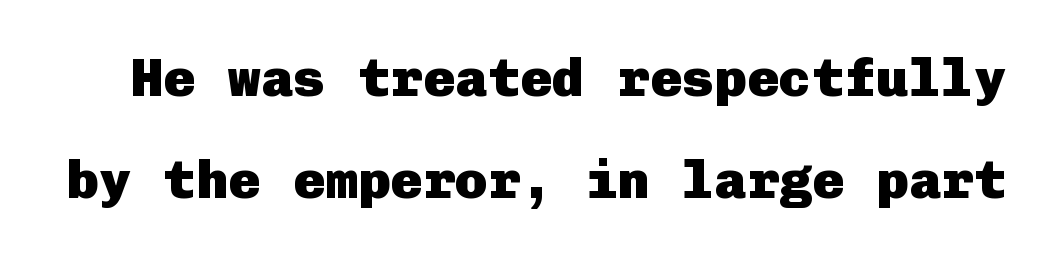
The image shows 54 px heavy sans-serif type, upright; set line spacing 1.88x, normal letter spacing, not underlined; low stroke contrast and a medium x-height.
